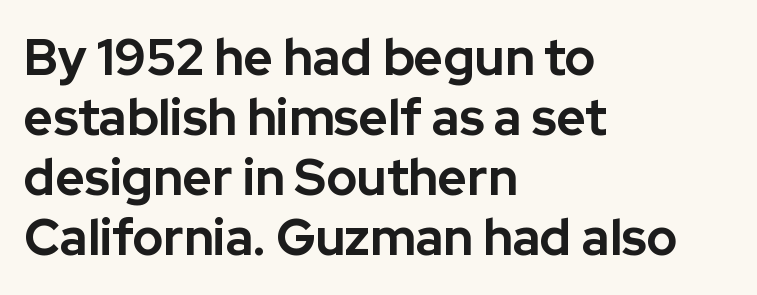
The image shows 50 px bold sans-serif type, upright; set left-aligned, line spacing 1.2x, normal letter spacing, not underlined; low stroke contrast and a medium x-height.
